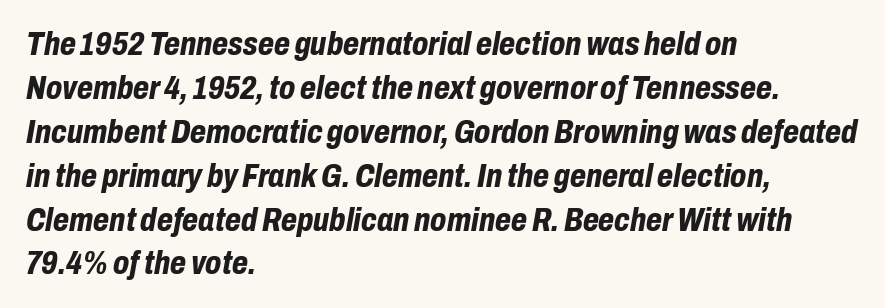
The image shows 33 px bold, condensed type, italic (leaning right); set left-aligned, normal line spacing (1.33x), normal letter spacing, not underlined; low stroke contrast and a medium x-height.
